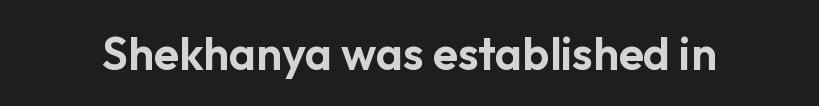
Q: Is the text italic (slanted)? A: No, it is upright.
Q: Is the typeface a serif or a sans-serif typeface? A: Sans-serif.
Q: Is the text underlined? A: No.
Q: Is the spacing between letters normal or unusually wide? A: Normal.
Q: Width (condensed, normal, or wide)? A: Normal.
Q: Stroke contrast? A: Low.
Q: x-height? A: Medium.
Q: Monospaced? A: No.
